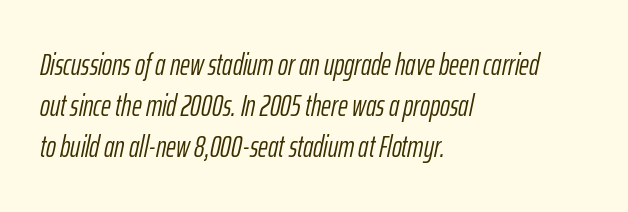
The zone under the glyphs is completely vacant. The font is comparable to plain body text, perhaps lighter. The rendering uses a moderate line-height, typical for paragraphs. Where is the straight margin? On the left. Character widths vary here, with narrow letters taking less room than wide ones.
